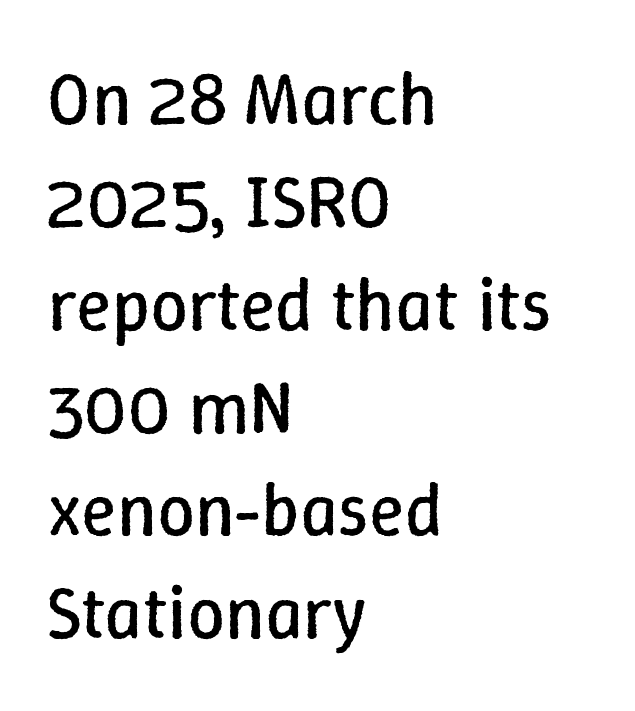
{"italic": "no", "bold": "no", "weight": "regular", "width": "normal", "stroke_contrast": "low", "x_height": "medium", "monospaced": "no", "underline": "no", "align": "left", "line_spacing": "normal", "line_spacing_ratio": 1.39, "letter_spacing": "normal", "letter_spacing_em": 0.0, "glyph_px": 74}
